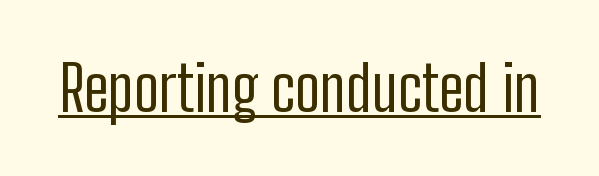
Are there feet on the stems? There aren't — it's a sans. The words here are underlined. On a weight scale, this lands at 450 or below. No extra tracking has been applied to these lines.
